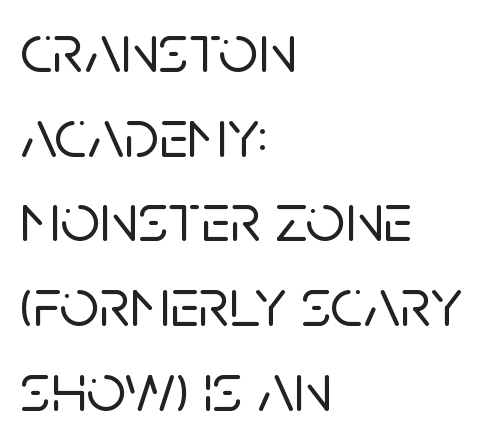
Q: Is the text italic (slanted)? A: No, it is upright.
Q: Is the typeface a serif or a sans-serif typeface? A: Sans-serif.
Q: Is the text underlined? A: No.
Q: How is the paragraph aligned? A: Left-aligned.
Q: Is the spacing between letters normal or unusually wide? A: Normal.
Q: Width (condensed, normal, or wide)? A: Normal.
Q: Stroke contrast? A: Low.
Q: x-height? A: Large.
Q: Monospaced? A: No.
